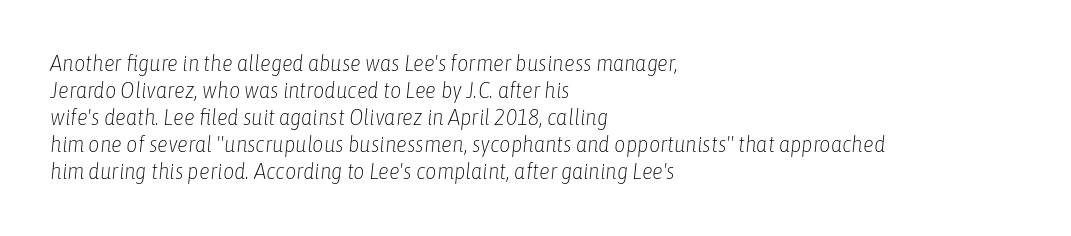
The image shows 22 px text type, italic (leaning right); set left-aligned, line spacing 1.23x, normal letter spacing, not underlined.
